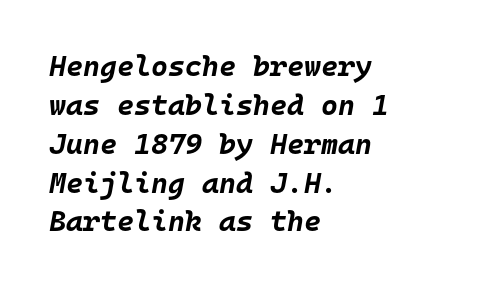
{"italic": "yes", "lean": "right", "slant_degrees": 10, "bold": "yes", "weight": "bold", "width": "normal", "stroke_contrast": "low", "x_height": "large", "monospaced": "yes", "underline": "no", "align": "left", "line_spacing": "normal", "line_spacing_ratio": 1.34, "letter_spacing": "normal", "letter_spacing_em": 0.0, "glyph_px": 29}
